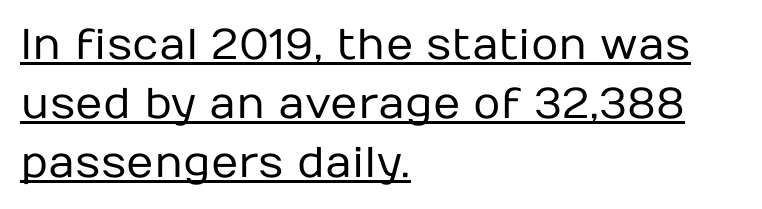
The image shows 43 px regular-weight sans-serif type, upright; set left-aligned, normal line spacing (1.37x), normal letter spacing, underlined; low stroke contrast and a medium x-height.
